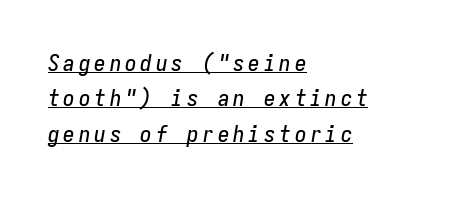
Style check: oblique. The lines in this sample share a left origin and differ only in where they stop. The space between consecutive lines is moderate. Beneath each row of characters lies a ruled line.
